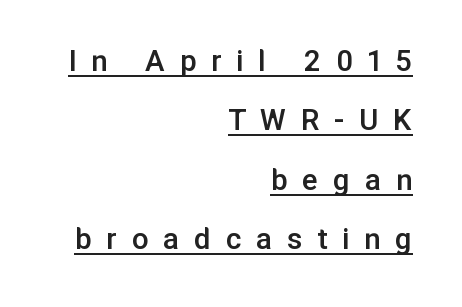
Q: Is the text bold? A: Semi-bold.
Q: Is the text italic (slanted)? A: No, it is upright.
Q: Is the typeface a serif or a sans-serif typeface? A: Sans-serif.
Q: Is the text underlined? A: Yes.
Q: How is the paragraph aligned? A: Right-aligned.
Q: Is the spacing between letters normal or unusually wide? A: Unusually wide.
Q: Width (condensed, normal, or wide)? A: Normal.
Q: Stroke contrast? A: Low.
Q: x-height? A: Medium.
Q: Monospaced? A: No.
